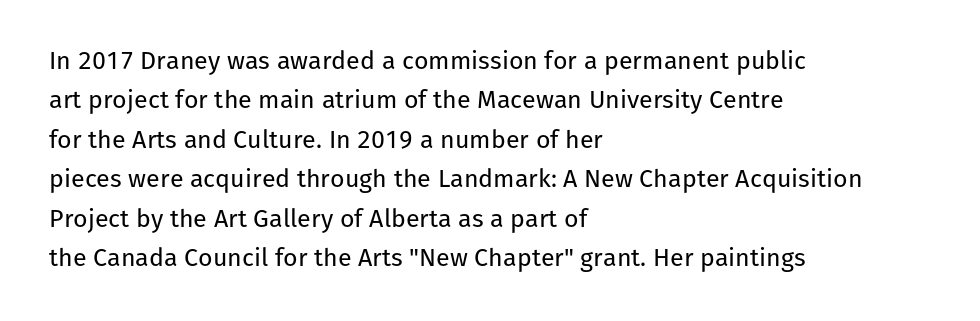
Q: Is the text bold? A: No.
Q: Is the text italic (slanted)? A: No, it is upright.
Q: Is the text underlined? A: No.
Q: How is the paragraph aligned? A: Left-aligned.
Q: Is the spacing between letters normal or unusually wide? A: Normal.
Q: Is the spacing between lines tight, normal or loose? A: Normal.
